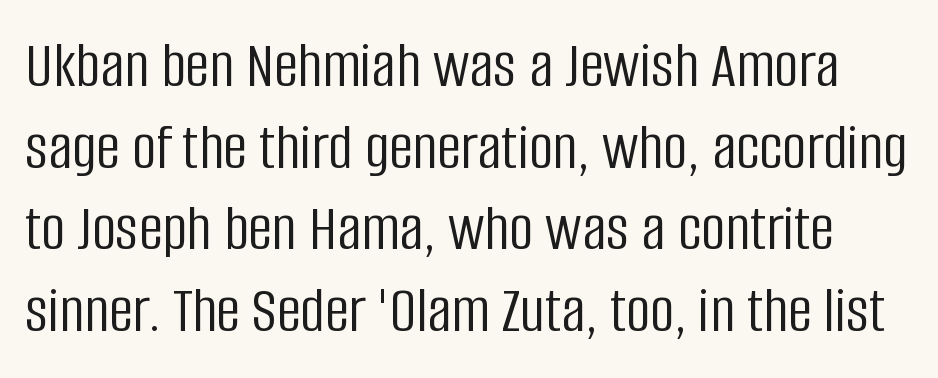
The text was rendered using a sans face with plain stroke endings. The weight tops out at a normal text grade. Default kerning and tracking; the words read as compact shapes. Just letters on the line, the space beneath them empty.
